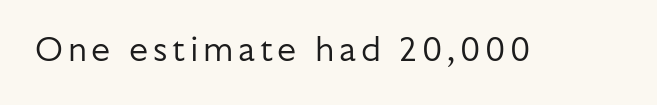
The image shows 34 px regular-weight sans-serif type, upright; set not underlined; low stroke contrast and a medium x-height.
